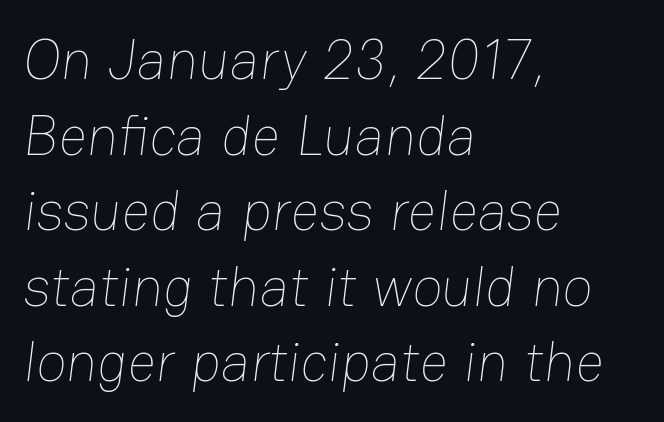
{"bold": "no", "weight": "thin", "width": "normal", "stroke_contrast": "low", "x_height": "medium", "monospaced": "no", "underline": "no", "align": "left", "line_spacing": "normal", "line_spacing_ratio": 1.35, "letter_spacing": "normal", "letter_spacing_em": 0.0, "glyph_px": 56}
